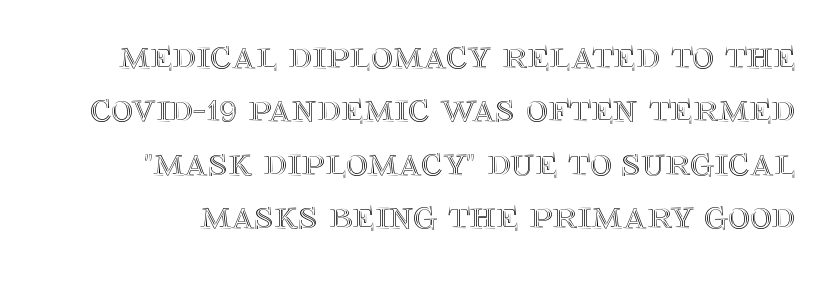
Q: Is the text italic (slanted)? A: No, it is upright.
Q: Is the text underlined? A: No.
Q: Is the spacing between letters normal or unusually wide? A: Normal.
Q: Is the spacing between lines tight, normal or loose? A: Normal.
Q: Width (condensed, normal, or wide)? A: Normal.
Q: x-height? A: Large.
Q: Monospaced? A: No.
